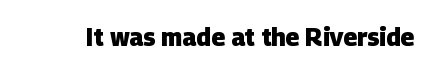
The image shows 24 px bold type; set normal letter spacing, not underlined.
